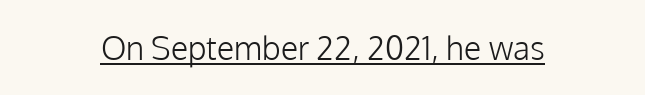
The image shows 32 px light sans-serif type, upright; set normal letter spacing, underlined; low stroke contrast and a medium x-height.
